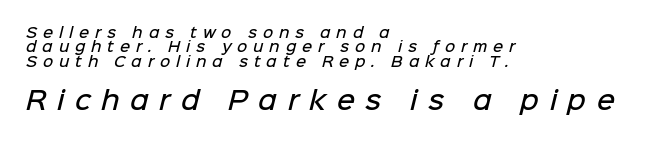
The image shows 25 px text type; set left-aligned, tight line spacing (1.02x), unusually wide letter spacing (+0.42 em), not underlined; the second (bottom) block is 1.79x larger.
